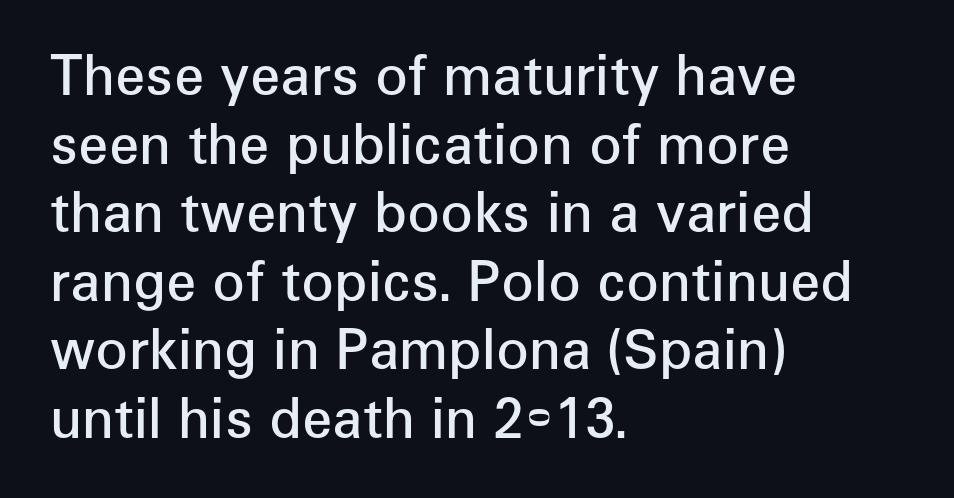
The image shows 54 px semibold sans-serif type, upright; set left-aligned, normal line spacing (1.27x), normal letter spacing, not underlined; low stroke contrast and a medium x-height.
